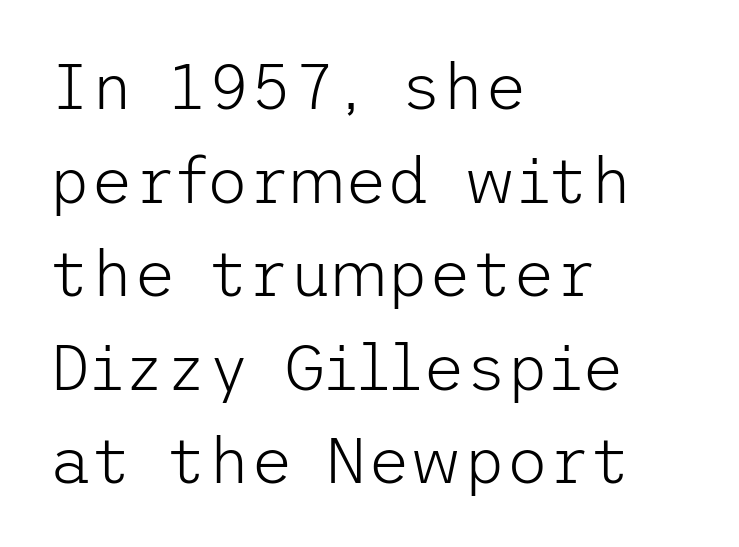
The type sits square on the baseline with zero lean. The words here are not underlined. Line beginnings align vertically; line endings do not. Weight: not bold — regular or lighter.
